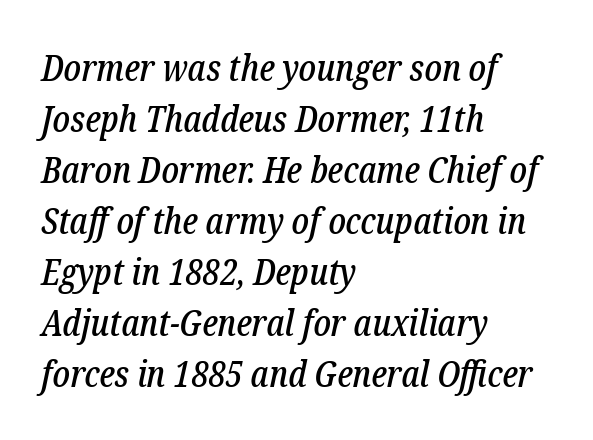
{"serif": "yes", "italic": "yes", "lean": "right", "slant_degrees": 12, "width": "condensed", "stroke_contrast": "low", "x_height": "medium", "monospaced": "no", "underline": "no", "align": "left", "line_spacing": "normal", "line_spacing_ratio": 1.38, "letter_spacing": "normal", "letter_spacing_em": 0.0, "glyph_px": 37}
